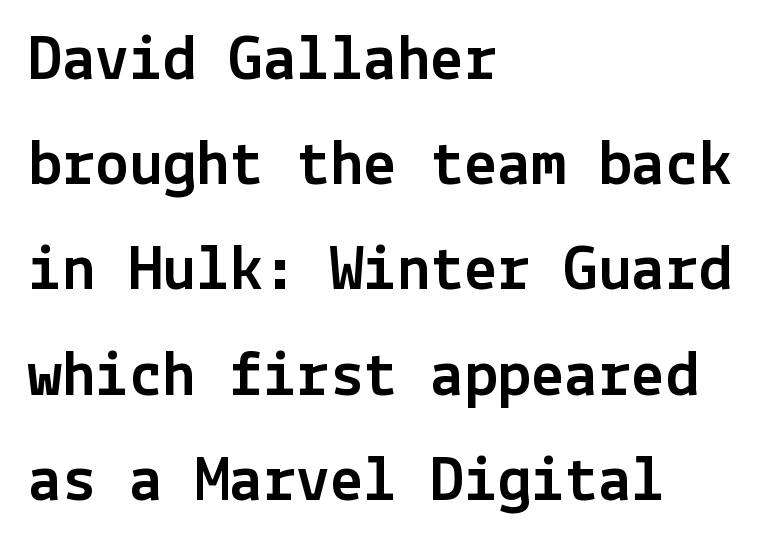
Normally led — the rows are evenly, conventionally spaced. The letters carry no serifs — their stems end cleanly without finishing strokes. Line beginnings align vertically; line endings do not. Short note: letters normally spaced.
